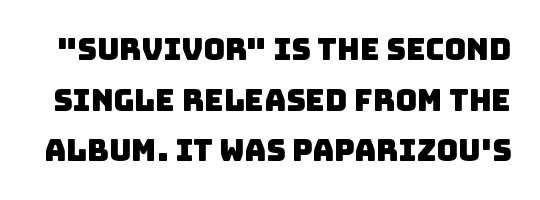
Character widths vary here, with narrow letters taking less room than wide ones. In terms of leading, this rendering sits right in the middle. The words here are not underlined. The rendering shows plain stroke endings on the letterforms — a sans-serif design. In terms of letterspacing, this is plain default setting.
